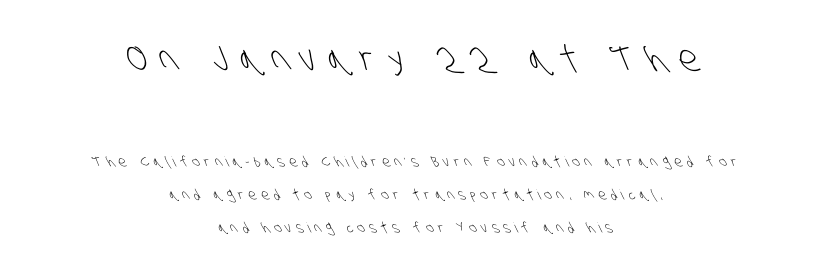
Q: Is the text bold? A: No.
Q: Is the typeface a serif or a sans-serif typeface? A: Sans-serif.
Q: Is the text underlined? A: No.
Q: How is the paragraph aligned? A: Centered.
Q: Is the spacing between letters normal or unusually wide? A: Unusually wide.
Q: Is the spacing between lines tight, normal or loose? A: Loose.
Q: Which block of text is set in a larger size, the first (top) or the second (bottom)? A: The first (top) one.
Q: Width (condensed, normal, or wide)? A: Condensed.
Q: Stroke contrast? A: Low.
Q: x-height? A: Large.
Q: Monospaced? A: No.
